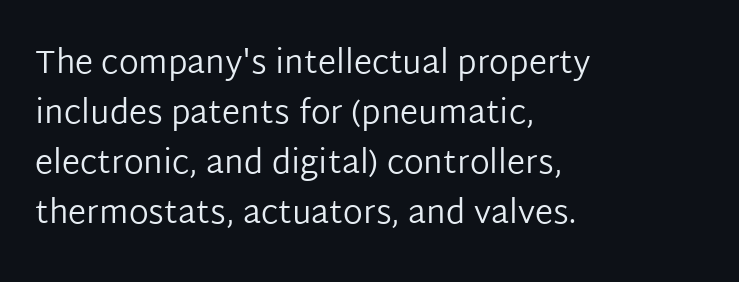
The image shows 33 px regular-weight sans-serif type, upright; set left-aligned, normal line spacing (1.52x), normal letter spacing, not underlined; low stroke contrast and a medium x-height.
